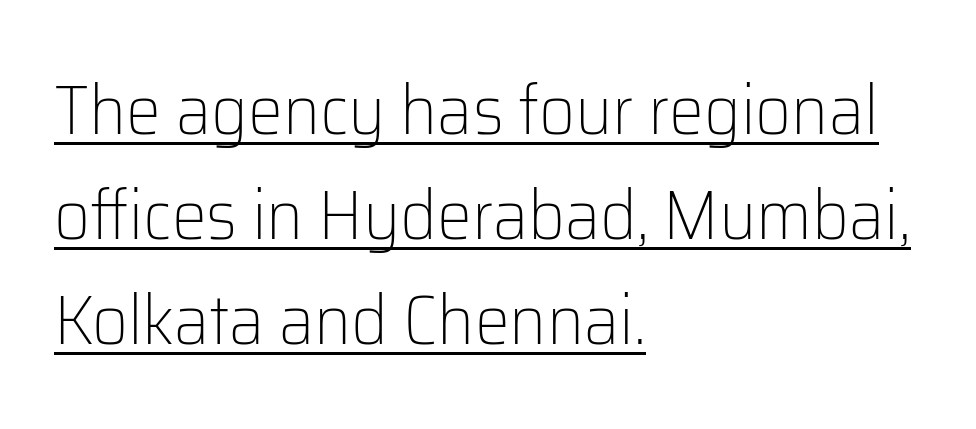
Notice how the stems are strictly vertical — no italics here. Spacing verdict: proportional, widths tailored to each character. These lines keep a tight, regular rhythm from letter to letter. The compositor pushed each line to the left boundary. One glance says typical: line gaps are just what's usual. The rendered words wear a rule along their underside.
